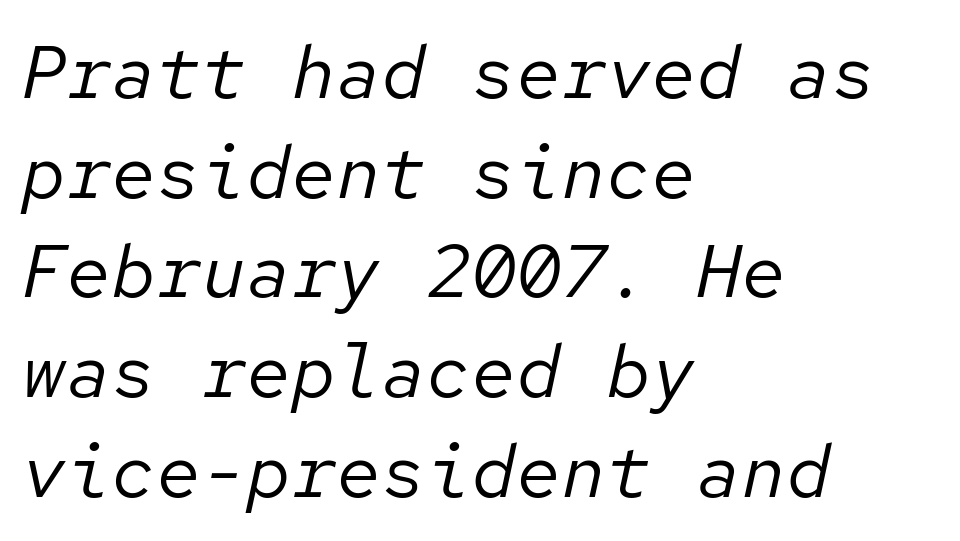
The image shows 75 px regular-weight type, italic (leaning right), monospaced; set left-aligned, normal line spacing (1.33x), normal letter spacing, not underlined; low stroke contrast and a medium x-height.
